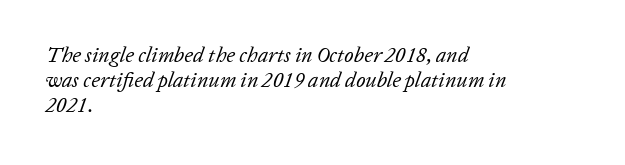
Q: Is the text bold? A: No.
Q: Is the text italic (slanted)? A: Yes, it leans right by about 20 degrees.
Q: Is the text underlined? A: No.
Q: How is the paragraph aligned? A: Left-aligned.
Q: Is the spacing between letters normal or unusually wide? A: Normal.
